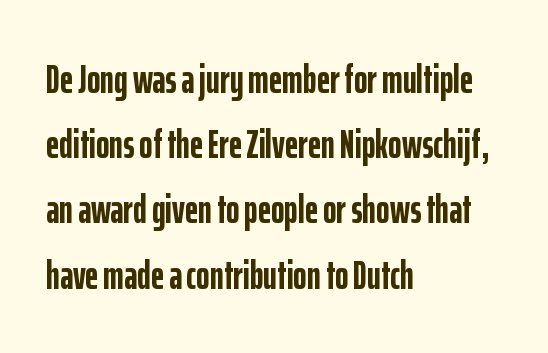
The image shows 41 px semibold, condensed sans-serif type, upright; set left-aligned, normal line spacing (1.59x), normal letter spacing, not underlined; low stroke contrast and a medium x-height.
